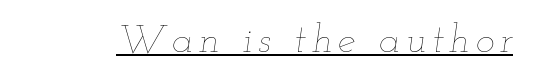
The face used here is proportionally spaced, like ordinary book or web type. Does a line run under the words? Yes, clearly. Is the type heavy? It reads as light-to-regular instead. If you drew a line through each stem, it would be angled.
